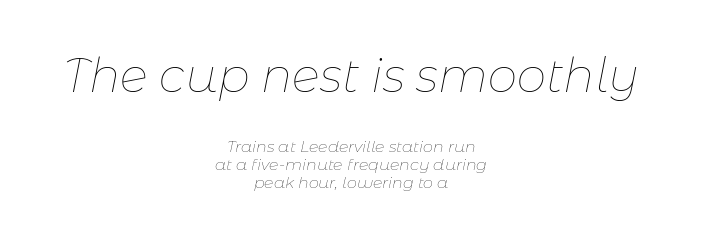
A centered setting, common on invitations and titles, is used for this passage. Does the leading feel generous? Not at all — it's pinched. Look at the tracking — it's just the regular setting, nothing added. Do the characters align in a grid? No, the font is proportional. This reads as an unemphasized weight, regular at the heaviest.
